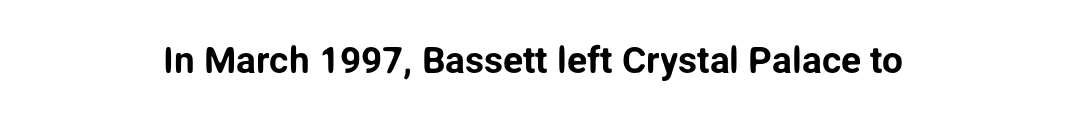
Spacing between characters is what you'd get straight out of the box. Just letters on the line, the space beneath them empty. This rendering employs a face without finishing strokes, i.e., a sans-serif. Each letter keeps its own natural width here, so spacing adapts to shape. Quick note: not italic, upright.
